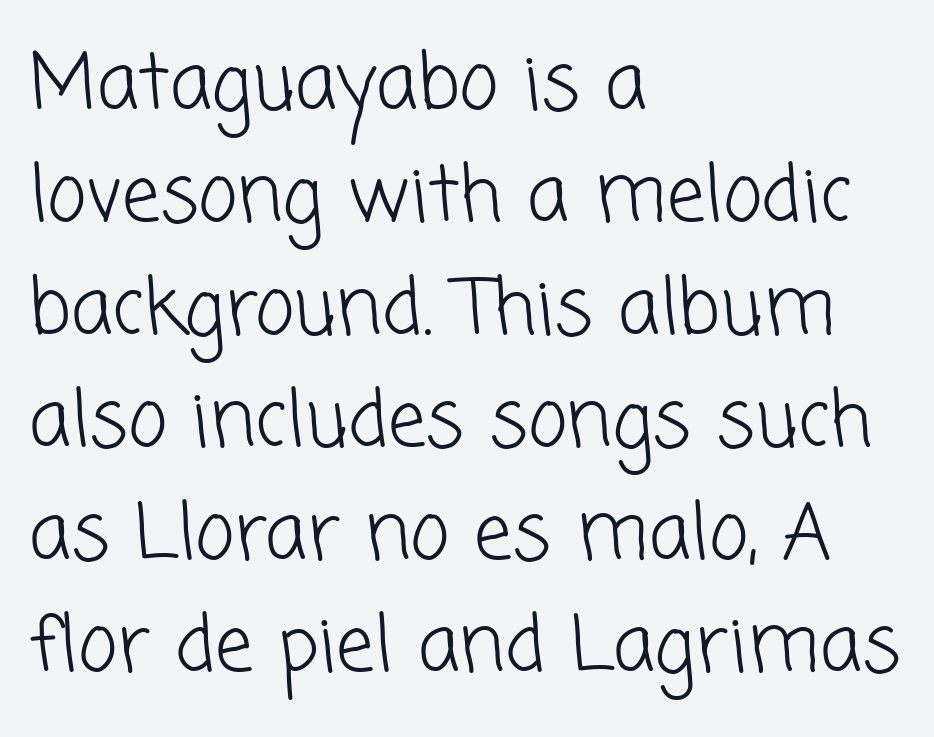
{"serif": "no", "bold": "no", "weight": "light", "width": "normal", "stroke_contrast": "low", "x_height": "medium", "monospaced": "no", "underline": "no", "align": "left", "line_spacing": "normal", "line_spacing_ratio": 1.48, "letter_spacing": "normal", "letter_spacing_em": 0.0, "glyph_px": 76}
